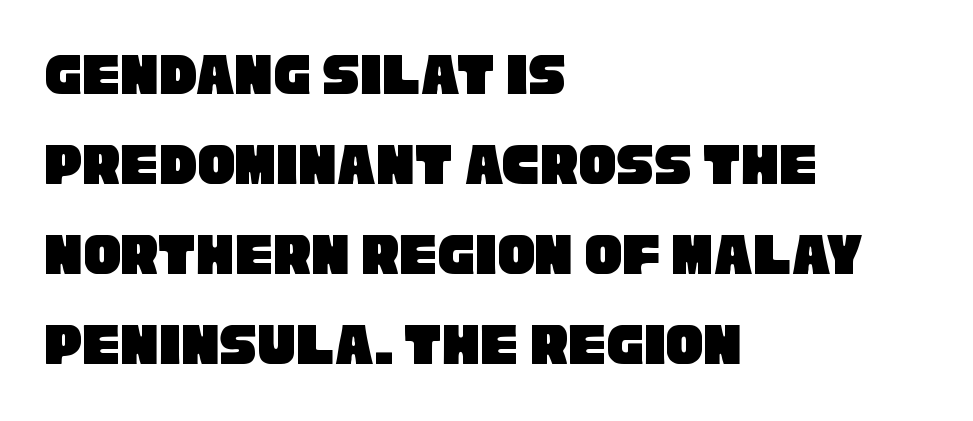
{"serif": "no", "width": "condensed", "stroke_contrast": "low", "x_height": "large", "monospaced": "no", "underline": "no", "align": "left", "line_spacing": "normal", "line_spacing_ratio": 1.45, "letter_spacing": "normal", "letter_spacing_em": 0.0, "glyph_px": 62}
